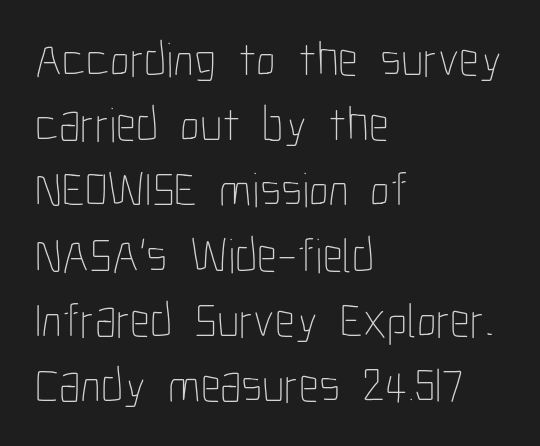
Beneath every word, the page is bare. These glyphs show unthickened strokes, regular width or finer. Every stem runs plumb, perpendicular to the baseline. Glyph-to-glyph distance matches everyday printed text.
